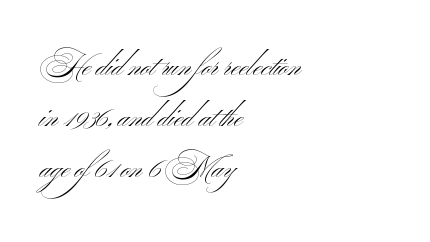
The passage shown is typeset with a sans-serif family. Line spacing here is normal. Anything drawn beneath the words? Only blank space. Ink coverage per letter is moderate at most.
